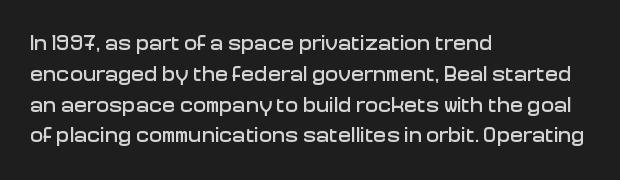
The image shows 22 px text type, upright; set left-aligned, normal line spacing (1.4x), normal letter spacing, not underlined.
